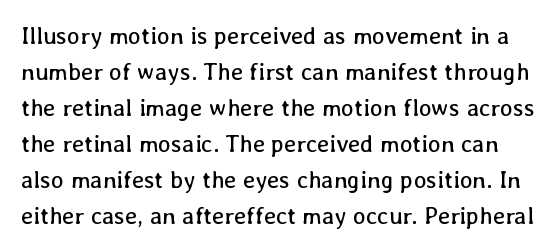
Q: Is the text bold? A: No.
Q: Is the text italic (slanted)? A: No, it is upright.
Q: Is the text underlined? A: No.
Q: Is the spacing between letters normal or unusually wide? A: Normal.
Q: Is the spacing between lines tight, normal or loose? A: Normal.
